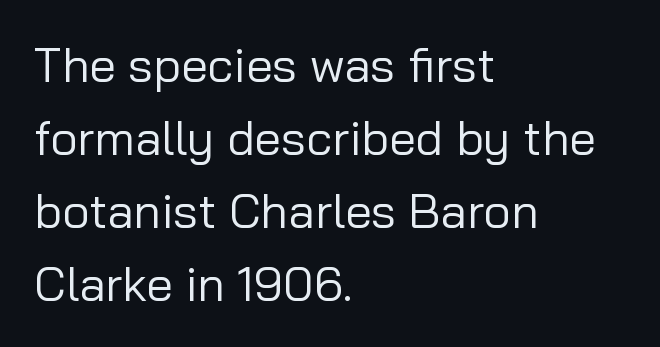
The image shows 48 px regular-weight sans-serif type, upright; set left-aligned, normal line spacing (1.52x), normal letter spacing, not underlined; low stroke contrast and a medium x-height.
